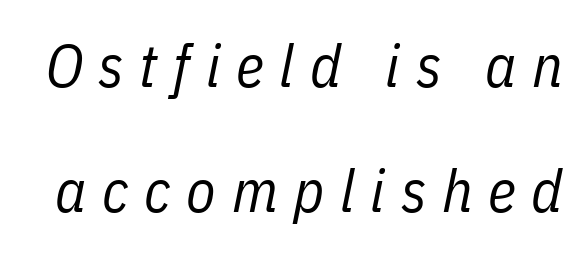
The image shows 60 px regular-weight, condensed type, italic (leaning right); set loose line spacing (2.08x), unusually wide letter spacing (+0.26 em), not underlined; low stroke contrast and a medium x-height.
